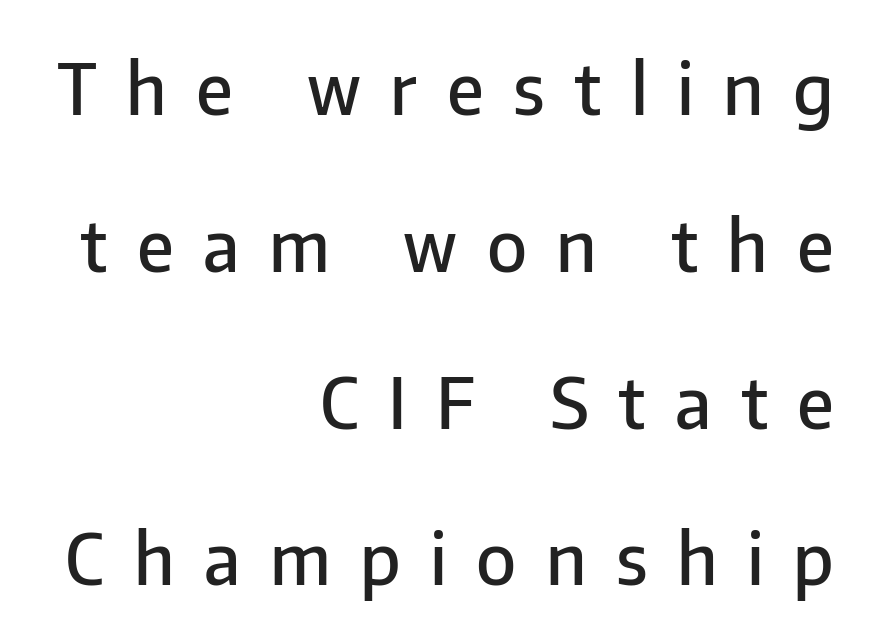
The space directly below the letters is spotless. A typesetter would call this proportional, since set widths differ per character. The line-height multiplier appears high, well above default. Caption: expanded tracking, letters set apart.
